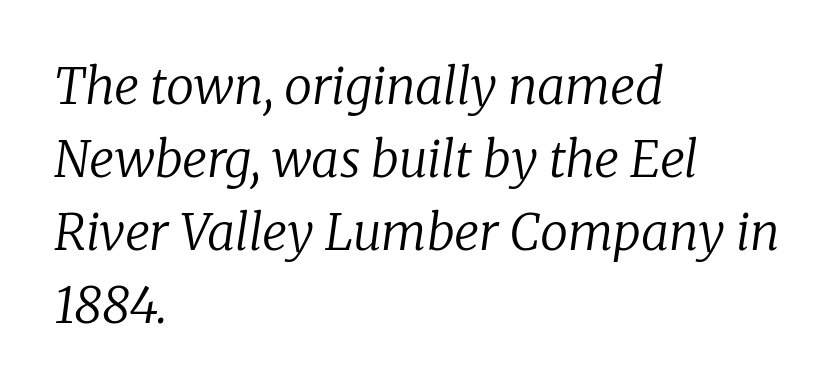
Do the characters align in a grid? No, the font is proportional. A typesetter would label this face a serif. Compared with a typical body face, this is equally light or lighter still. There's an unmistakable incline to the writing here. The text block is weighted toward the left margin, trailing off unevenly rightward.
